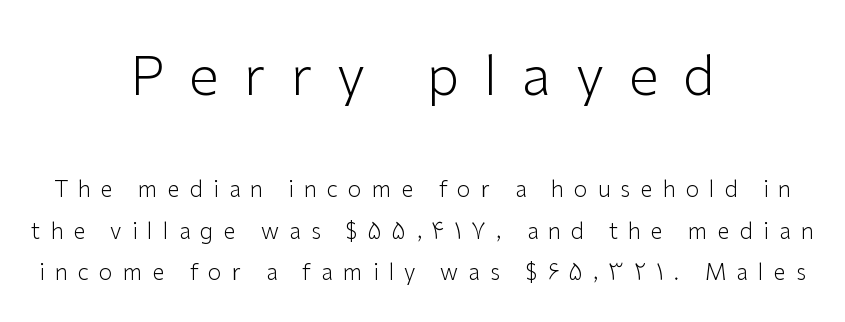
{"serif": "no", "italic": "no", "bold": "no", "weight": "light", "width": "normal", "stroke_contrast": "low", "x_height": "medium", "monospaced": "no", "underline": "no", "align": "center", "line_spacing_ratio": 1.89, "letter_spacing": "wide", "letter_spacing_em": 0.46, "larger_block": "first", "size_ratio": 2.45, "glyph_px": 54}
